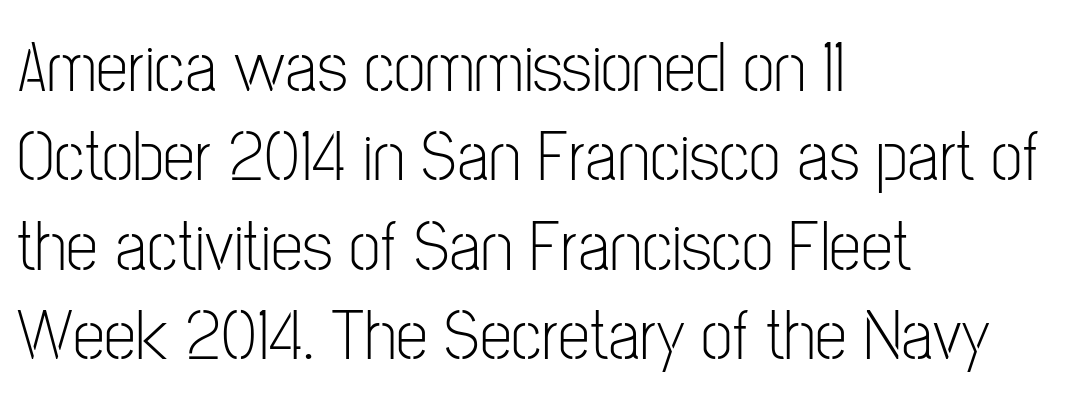
Q: Is the text bold? A: No.
Q: Is the text italic (slanted)? A: No, it is upright.
Q: Is the typeface a serif or a sans-serif typeface? A: Sans-serif.
Q: Is the text underlined? A: No.
Q: How is the paragraph aligned? A: Left-aligned.
Q: Is the spacing between letters normal or unusually wide? A: Normal.
Q: Width (condensed, normal, or wide)? A: Condensed.
Q: Stroke contrast? A: Low.
Q: x-height? A: Medium.
Q: Monospaced? A: No.
